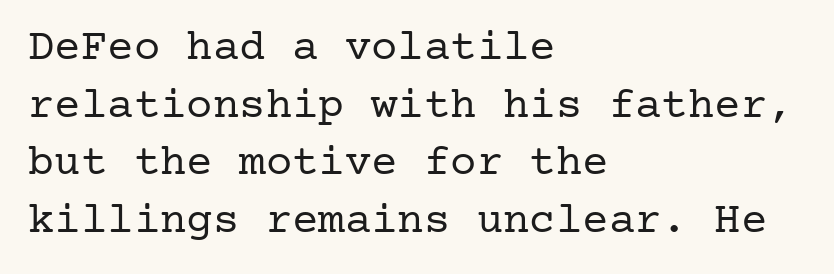
The image shows 44 px regular-weight serif type, upright; set left-aligned, normal line spacing (1.31x), normal letter spacing, not underlined; low stroke contrast and a medium x-height.
